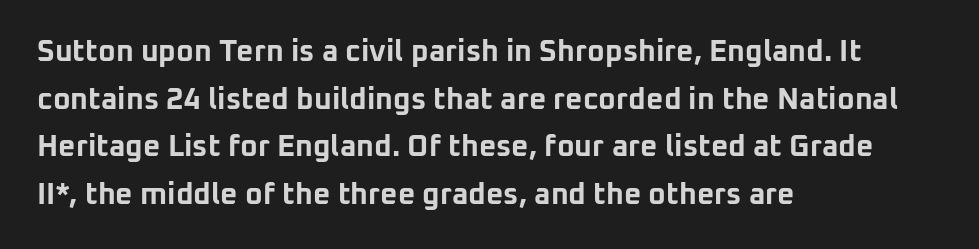
Q: Is the text bold? A: Yes.
Q: Is the text italic (slanted)? A: No, it is upright.
Q: Is the typeface a serif or a sans-serif typeface? A: Sans-serif.
Q: Is the text underlined? A: No.
Q: How is the paragraph aligned? A: Left-aligned.
Q: Is the spacing between letters normal or unusually wide? A: Normal.
Q: Is the spacing between lines tight, normal or loose? A: Normal.
Q: Width (condensed, normal, or wide)? A: Normal.
Q: Stroke contrast? A: Low.
Q: x-height? A: Medium.
Q: Monospaced? A: No.
